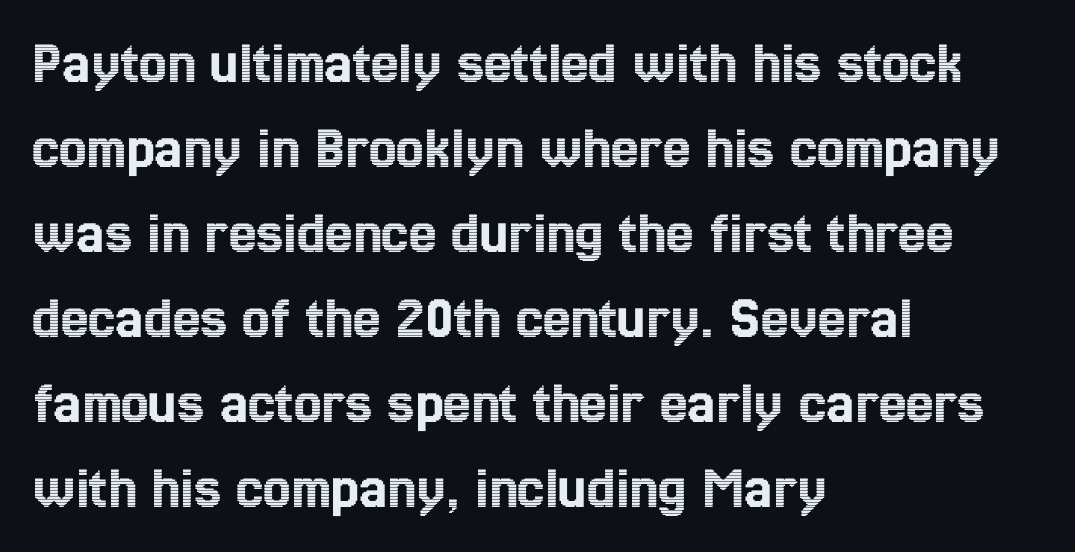
Q: Is the text italic (slanted)? A: No, it is upright.
Q: Is the text underlined? A: No.
Q: How is the paragraph aligned? A: Left-aligned.
Q: Is the spacing between letters normal or unusually wide? A: Normal.
Q: Is the spacing between lines tight, normal or loose? A: Normal.
Q: Width (condensed, normal, or wide)? A: Condensed.
Q: x-height? A: Medium.
Q: Monospaced? A: No.
